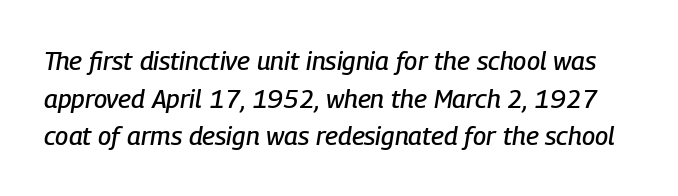
Emphasis-style slanted type is in use. There is no visible air inserted between adjacent glyphs. Regarding leading, the lines here are spaced in the standard way. The baseline area is clear.
